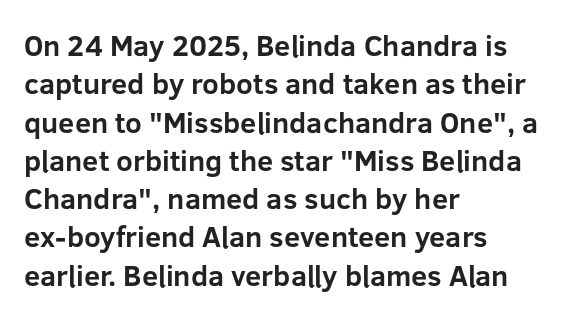
{"serif": "no", "italic": "no", "bold": "yes", "weight": "bold", "width": "normal", "stroke_contrast": "low", "x_height": "medium", "monospaced": "no", "underline": "no", "align": "left", "line_spacing": "normal", "line_spacing_ratio": 1.32, "letter_spacing": "normal", "letter_spacing_em": 0.0, "glyph_px": 29}
